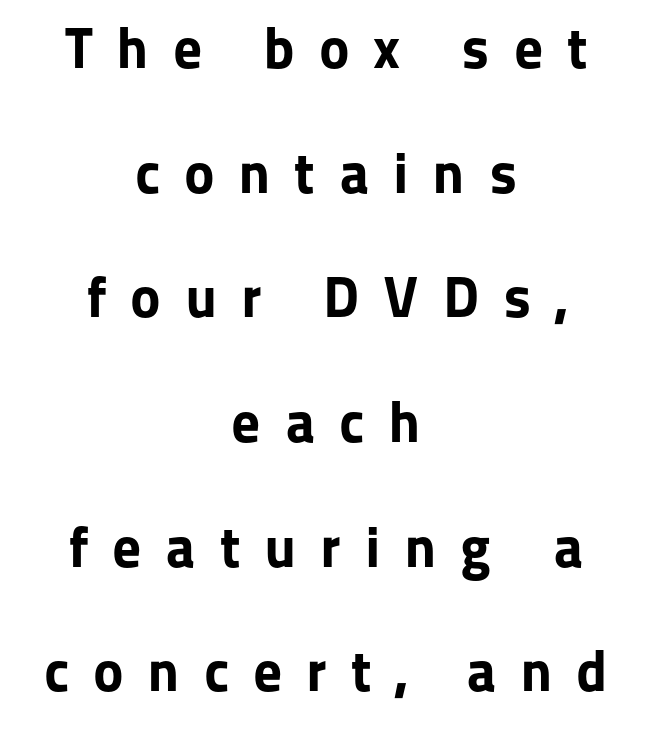
Q: Is the text bold? A: Yes.
Q: Is the text italic (slanted)? A: No, it is upright.
Q: Is the typeface a serif or a sans-serif typeface? A: Sans-serif.
Q: Is the text underlined? A: No.
Q: How is the paragraph aligned? A: Centered.
Q: Is the spacing between letters normal or unusually wide? A: Unusually wide.
Q: Is the spacing between lines tight, normal or loose? A: Loose.
Q: Width (condensed, normal, or wide)? A: Normal.
Q: Stroke contrast? A: Low.
Q: x-height? A: Medium.
Q: Monospaced? A: No.
